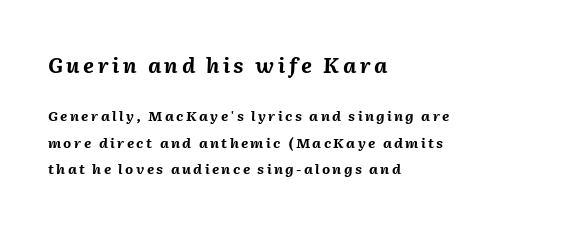
The image shows 21 px bold type, italic (leaning right); set left-aligned, line spacing 1.88x, not underlined; the first (top) block is 1.5x larger.
